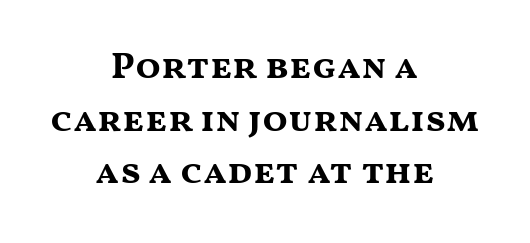
Q: Is the text bold? A: Yes.
Q: Is the text italic (slanted)? A: No, it is upright.
Q: Is the typeface a serif or a sans-serif typeface? A: Sans-serif.
Q: Is the text underlined? A: No.
Q: How is the paragraph aligned? A: Centered.
Q: Is the spacing between letters normal or unusually wide? A: Normal.
Q: Is the spacing between lines tight, normal or loose? A: Normal.
Q: Width (condensed, normal, or wide)? A: Wide.
Q: Stroke contrast? A: Medium.
Q: x-height? A: Medium.
Q: Monospaced? A: No.
